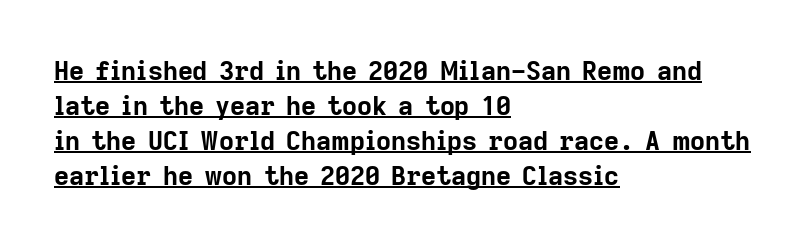
{"italic": "no", "bold": "yes", "underline": "yes", "align": "left", "line_spacing": "normal", "line_spacing_ratio": 1.35, "letter_spacing": "normal", "letter_spacing_em": 0.0, "glyph_px": 26}
